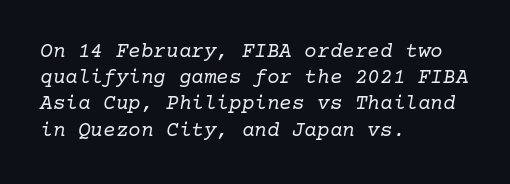
{"italic": "yes", "lean": "right", "slant_degrees": 10, "bold": "no", "underline": "no", "align": "left", "line_spacing": "normal", "line_spacing_ratio": 1.25, "letter_spacing": "normal", "letter_spacing_em": 0.0, "glyph_px": 21}
